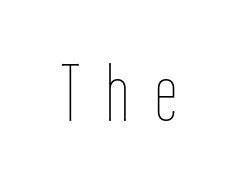
{"italic": "no", "bold": "no", "weight": "thin", "width": "condensed", "stroke_contrast": "low", "x_height": "medium", "monospaced": "no", "underline": "no", "letter_spacing": "wide", "letter_spacing_em": 0.33, "glyph_px": 80}
